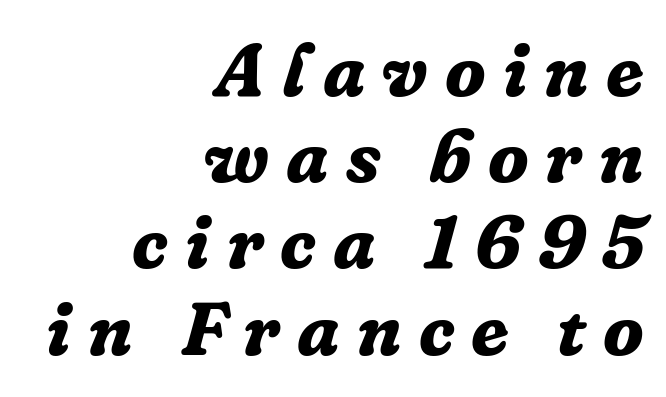
{"serif": "yes", "italic": "yes", "lean": "right", "slant_degrees": 16, "bold": "yes", "weight": "bold", "width": "normal", "stroke_contrast": "low", "x_height": "medium", "monospaced": "no", "underline": "no", "align": "right", "line_spacing": "tight", "line_spacing_ratio": 1.15, "letter_spacing": "wide", "letter_spacing_em": 0.23, "glyph_px": 75}
